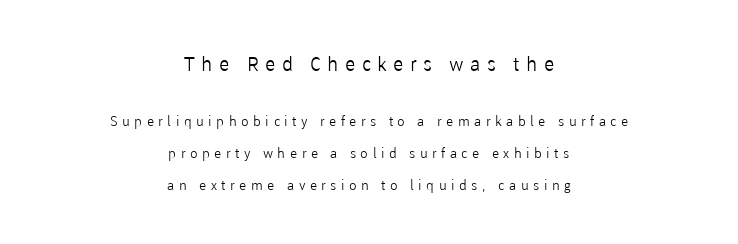
{"italic": "no", "bold": "no", "underline": "no", "align": "center", "line_spacing": "loose", "line_spacing_ratio": 2.27, "letter_spacing": "wide", "letter_spacing_em": 0.32, "larger_block": "first", "size_ratio": 1.43, "glyph_px": 20}
